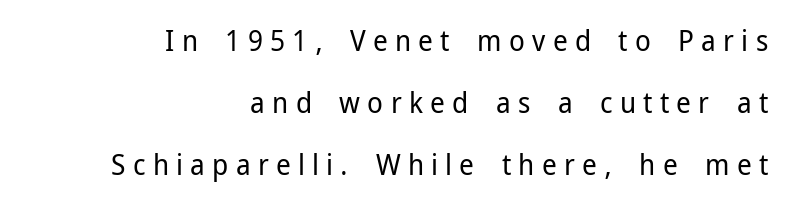
The image shows 29 px regular-weight sans-serif type, upright; set right-aligned, loose line spacing (2.14x), unusually wide letter spacing (+0.25 em), not underlined; low stroke contrast and a medium x-height.
